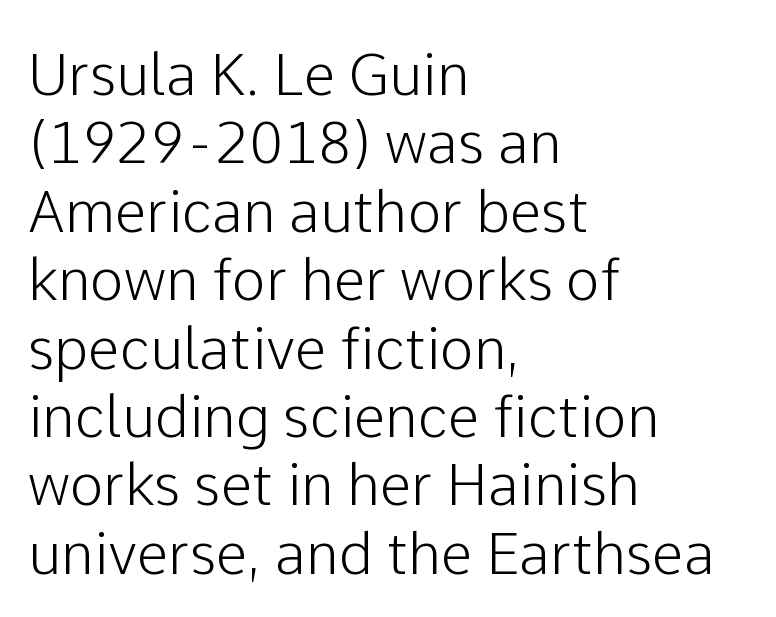
The face used here is a sans, in the tradition of grotesques and geometrics. Character widths vary here, with narrow letters taking less room than wide ones. These lines stack with their left ends in a neat column. In terms of posture, this sample is upright. Default kerning and tracking; the words read as compact shapes.
